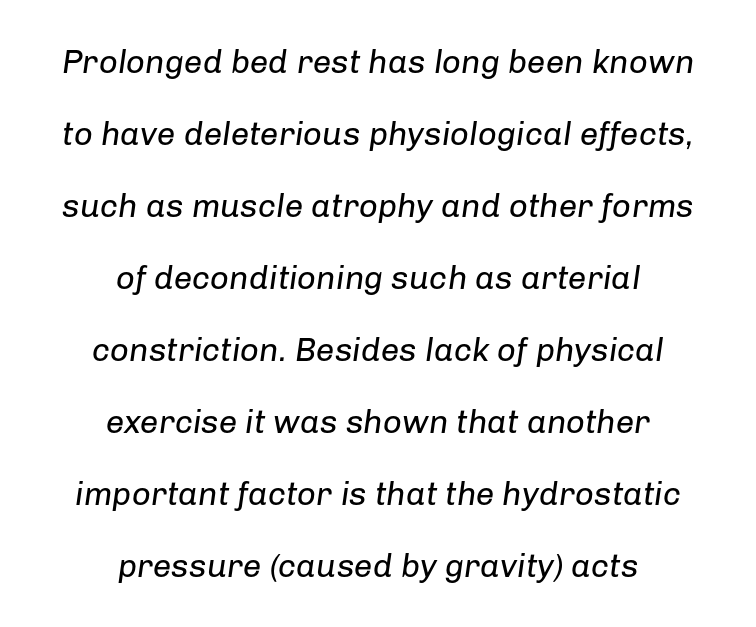
Q: Is the text bold? A: No.
Q: Is the text italic (slanted)? A: Yes, it leans right by about 8 degrees.
Q: Is the text underlined? A: No.
Q: How is the paragraph aligned? A: Centered.
Q: Is the spacing between letters normal or unusually wide? A: Normal.
Q: Is the spacing between lines tight, normal or loose? A: Loose.
Q: Width (condensed, normal, or wide)? A: Normal.
Q: Stroke contrast? A: Low.
Q: x-height? A: Medium.
Q: Monospaced? A: No.
